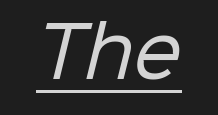
{"serif": "no", "bold": "no", "weight": "regular", "width": "normal", "stroke_contrast": "low", "x_height": "medium", "monospaced": "no", "underline": "yes", "letter_spacing": "normal", "letter_spacing_em": 0.0, "glyph_px": 68}
